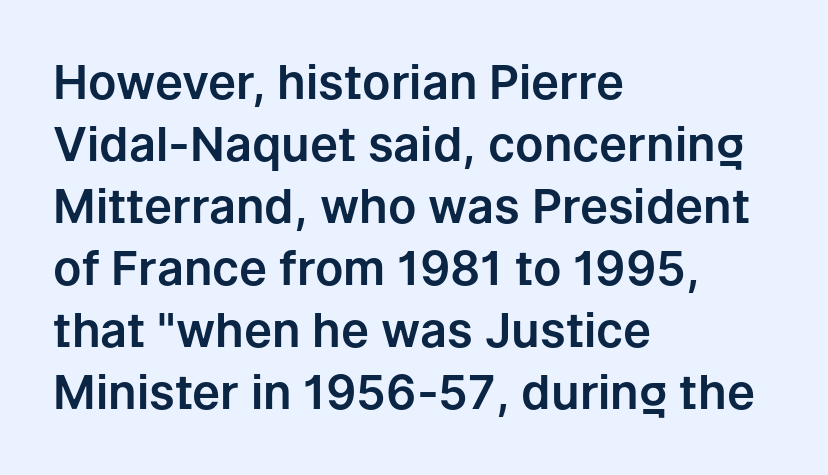
{"serif": "no", "italic": "no", "width": "normal", "stroke_contrast": "low", "x_height": "medium", "monospaced": "no", "underline": "no", "align": "left", "line_spacing": "normal", "line_spacing_ratio": 1.32, "letter_spacing": "normal", "letter_spacing_em": 0.0, "glyph_px": 47}
